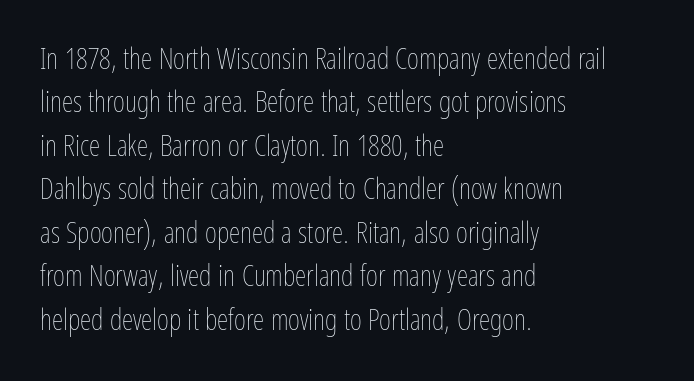
{"italic": "no", "bold": "no", "weight": "thin", "width": "condensed", "stroke_contrast": "low", "x_height": "medium", "monospaced": "no", "underline": "no", "align": "left", "line_spacing": "normal", "line_spacing_ratio": 1.5, "letter_spacing": "normal", "letter_spacing_em": 0.0, "glyph_px": 29}
